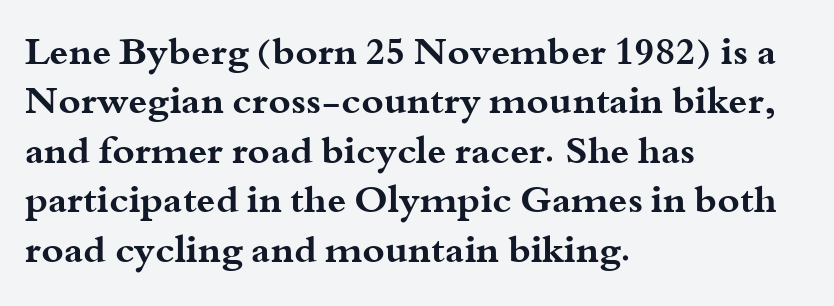
Note the varied advance widths — an 'i' is clearly narrower than an 'm'. Weight: bold. Short and long lines alike share a common starting point at left. The rendering keeps characters at their native spacing. Evenly set lines give the paragraph a standard silhouette. Posture: upright roman.
